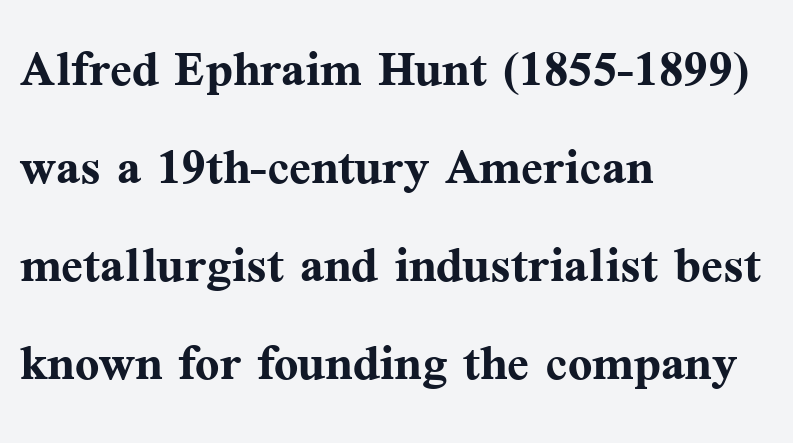
Clear beneath every line of the passage. The letters stand upright; this is a roman face. No extra tracking has been applied to these lines. Is this a fixed-width face? No — the glyphs have proportional, varying widths.
